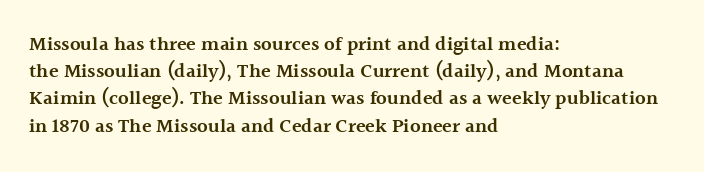
The image shows 20 px text type, upright; set left-aligned, normal line spacing (1.36x), normal letter spacing, not underlined.
